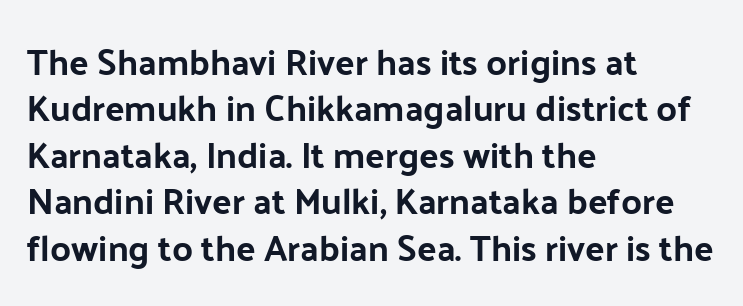
Notice how descenders clear the ascenders below comfortably — that's standard leading. The passage is arranged the way most books set body copy — flush left. Do the letters lean? They stand straight. Observe the ordinary spacing: letters are neighbours, not strangers.
